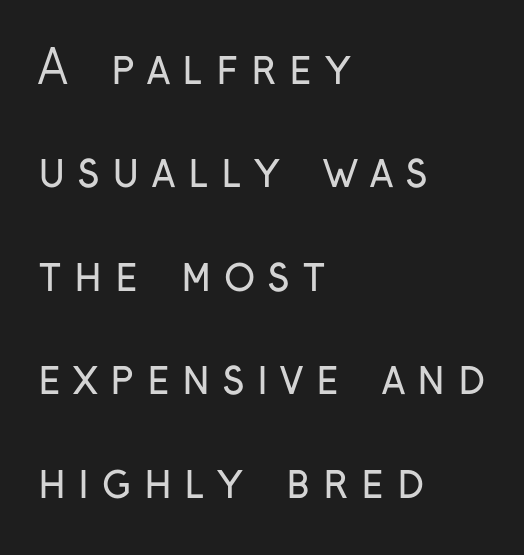
{"serif": "no", "italic": "no", "bold": "no", "weight": "regular", "width": "condensed", "stroke_contrast": "low", "x_height": "medium", "monospaced": "no", "underline": "no", "align": "left", "line_spacing": "loose", "line_spacing_ratio": 2.25, "letter_spacing": "wide", "letter_spacing_em": 0.27, "glyph_px": 46}
